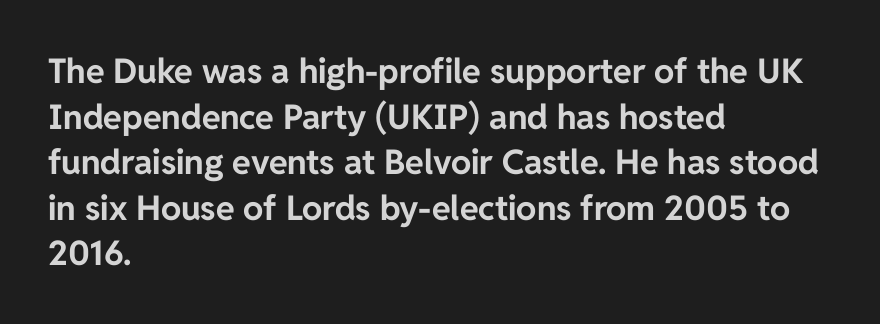
Q: Is the text bold? A: Yes.
Q: Is the text italic (slanted)? A: No, it is upright.
Q: Is the typeface a serif or a sans-serif typeface? A: Sans-serif.
Q: Is the text underlined? A: No.
Q: How is the paragraph aligned? A: Left-aligned.
Q: Is the spacing between letters normal or unusually wide? A: Normal.
Q: Is the spacing between lines tight, normal or loose? A: Normal.
Q: Width (condensed, normal, or wide)? A: Normal.
Q: Stroke contrast? A: Low.
Q: x-height? A: Medium.
Q: Monospaced? A: No.
